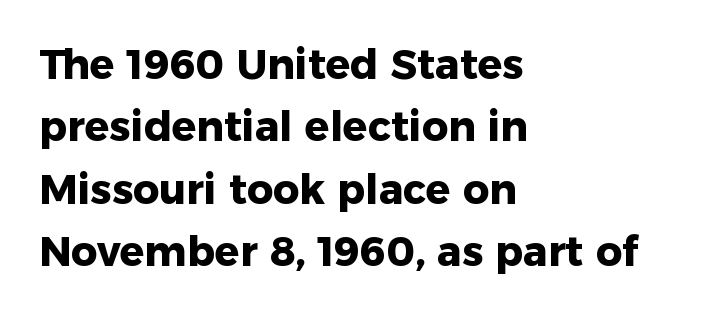
You can tell from the bare stems that sans-serif type was used. The lettering stays uniformly vertical, giving the passage a roman look. Heavy, bold letterforms. These lines are rendered in a variable-pitch font. Teacher's note: observe the even left margin — that is flush-left alignment. The tracking reads as untouched default to a designer's eye.
